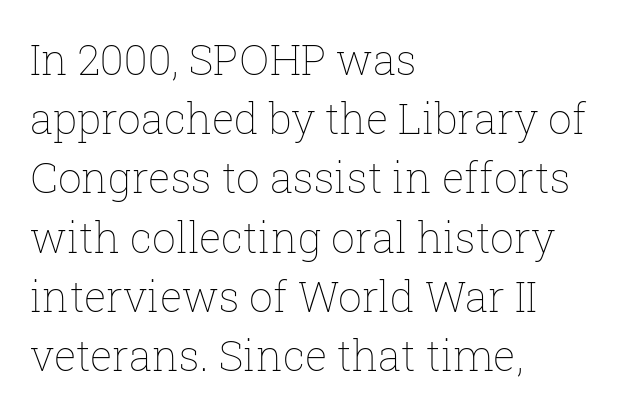
Q: Is the text bold? A: No.
Q: Is the text italic (slanted)? A: No, it is upright.
Q: Is the text underlined? A: No.
Q: How is the paragraph aligned? A: Left-aligned.
Q: Is the spacing between letters normal or unusually wide? A: Normal.
Q: Is the spacing between lines tight, normal or loose? A: Normal.
Q: Width (condensed, normal, or wide)? A: Normal.
Q: Stroke contrast? A: Low.
Q: x-height? A: Medium.
Q: Monospaced? A: No.
